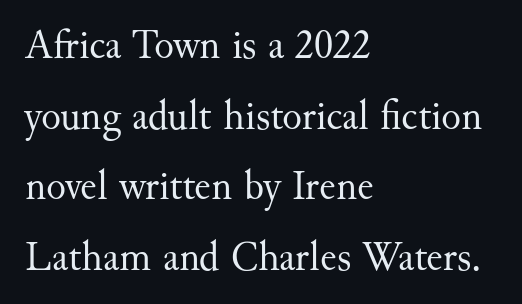
The image shows 41 px regular-weight serif type, upright; set left-aligned, line spacing 1.72x, normal letter spacing, not underlined; medium stroke contrast and a small x-height.
